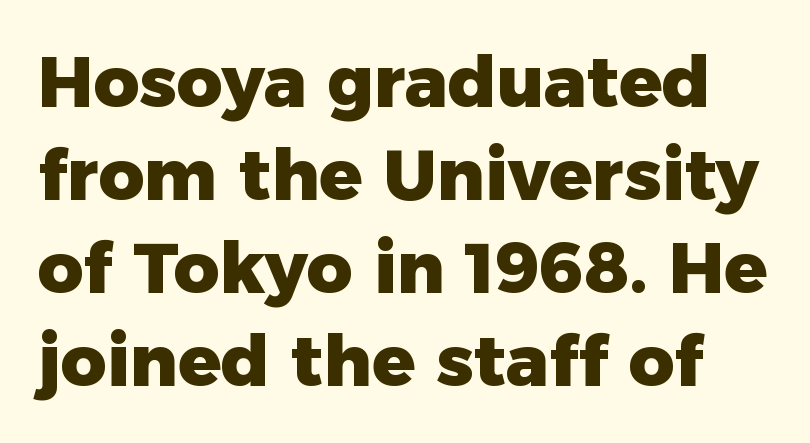
Q: Is the text bold? A: Yes.
Q: Is the text italic (slanted)? A: No, it is upright.
Q: Is the typeface a serif or a sans-serif typeface? A: Sans-serif.
Q: Is the text underlined? A: No.
Q: Is the spacing between letters normal or unusually wide? A: Normal.
Q: Is the spacing between lines tight, normal or loose? A: Normal.
Q: Width (condensed, normal, or wide)? A: Normal.
Q: Stroke contrast? A: Low.
Q: x-height? A: Medium.
Q: Monospaced? A: No.
